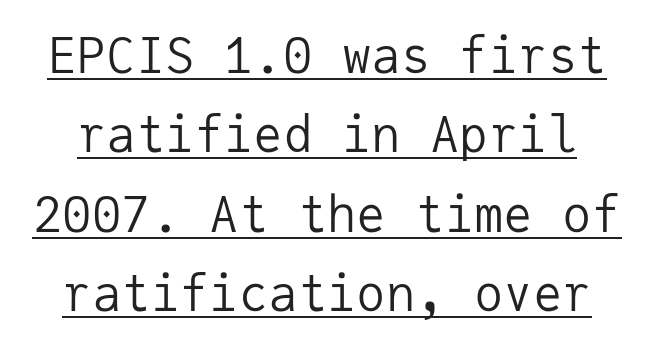
The image shows 49 px regular-weight sans-serif type, upright, monospaced; set normal line spacing (1.62x), normal letter spacing, underlined; low stroke contrast and a medium x-height.
